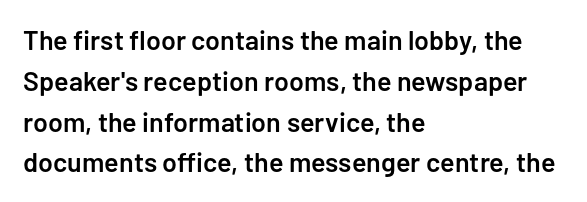
{"italic": "no", "bold": "semi", "underline": "no", "align": "left", "line_spacing": "normal", "line_spacing_ratio": 1.51, "letter_spacing": "normal", "letter_spacing_em": 0.0, "glyph_px": 27}
